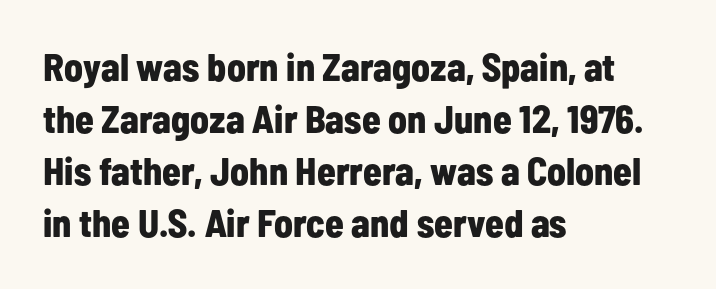
Serifs: no, the terminals of the letterforms are clean. Does the copy run flush right? No — it runs flush left. Rendered with straight, roman letterforms. Proportional: the letters do not fall into vertical columns.
